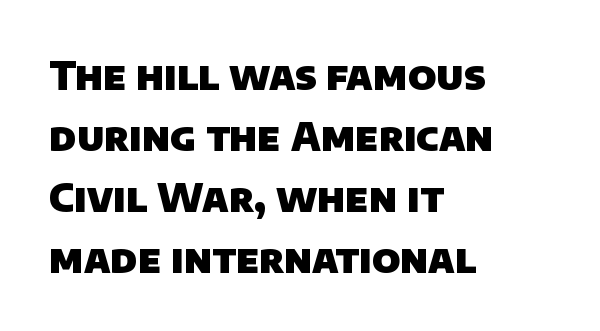
The image shows 39 px heavy sans-serif type; set left-aligned, normal line spacing (1.56x), normal letter spacing, not underlined; low stroke contrast and a large x-height.
